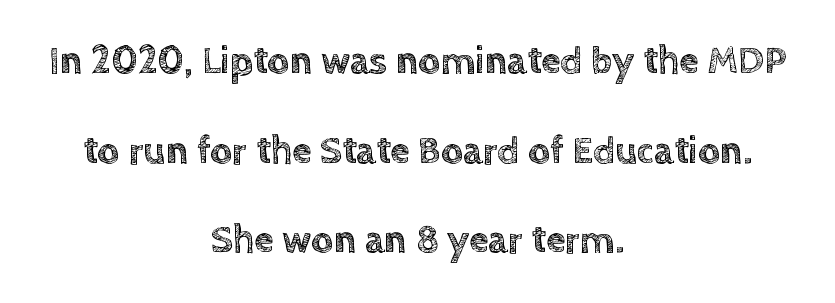
{"italic": "no", "width": "normal", "x_height": "large", "monospaced": "no", "underline": "no", "align": "center", "line_spacing": "loose", "line_spacing_ratio": 2.3, "letter_spacing": "normal", "letter_spacing_em": 0.0, "glyph_px": 39}
